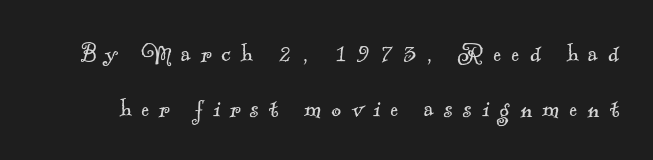
{"serif": "yes", "bold": "no", "weight": "light", "width": "normal", "x_height": "small", "monospaced": "no", "underline": "no", "line_spacing_ratio": 1.83, "letter_spacing": "wide", "letter_spacing_em": 0.34, "glyph_px": 30}
